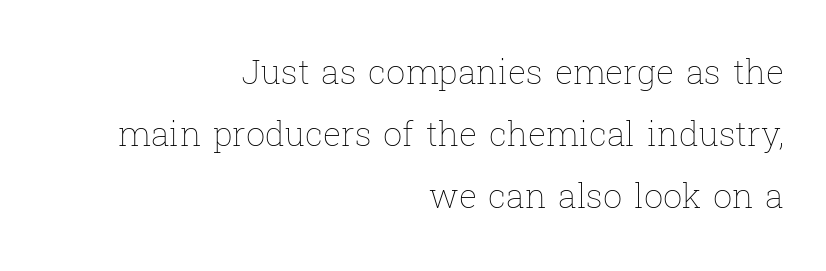
You can tell it's not italic because the verticals are truly vertical. Glance below the letters and you will spot only blank space. Think of a printed novel: that variable character pitch is what you see here. The letters sit at their default tracking, neither squeezed nor spread. The font sits on the lighter half of the weight spectrum, regular included. Typeset ragged left — the right edge is the straight one.
